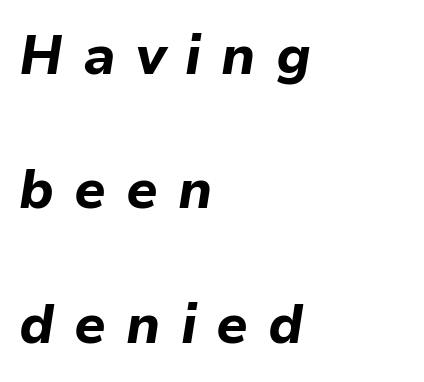
{"italic": "yes", "lean": "right", "slant_degrees": 9, "bold": "yes", "weight": "bold", "width": "normal", "stroke_contrast": "low", "x_height": "medium", "monospaced": "no", "underline": "no", "align": "left", "line_spacing": "loose", "line_spacing_ratio": 2.49, "letter_spacing": "wide", "letter_spacing_em": 0.37, "glyph_px": 54}
